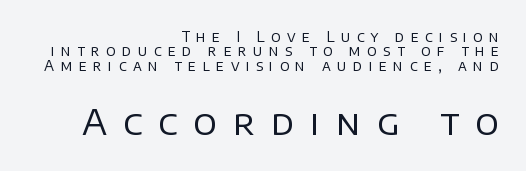
Q: Is the text bold? A: No.
Q: Is the text italic (slanted)? A: No, it is upright.
Q: Is the typeface a serif or a sans-serif typeface? A: Sans-serif.
Q: Is the text underlined? A: No.
Q: How is the paragraph aligned? A: Right-aligned.
Q: Is the spacing between letters normal or unusually wide? A: Unusually wide.
Q: Is the spacing between lines tight, normal or loose? A: Tight.
Q: Which block of text is set in a larger size, the first (top) or the second (bottom)? A: The second (bottom) one.
Q: Width (condensed, normal, or wide)? A: Normal.
Q: Stroke contrast? A: Low.
Q: x-height? A: Large.
Q: Monospaced? A: No.
